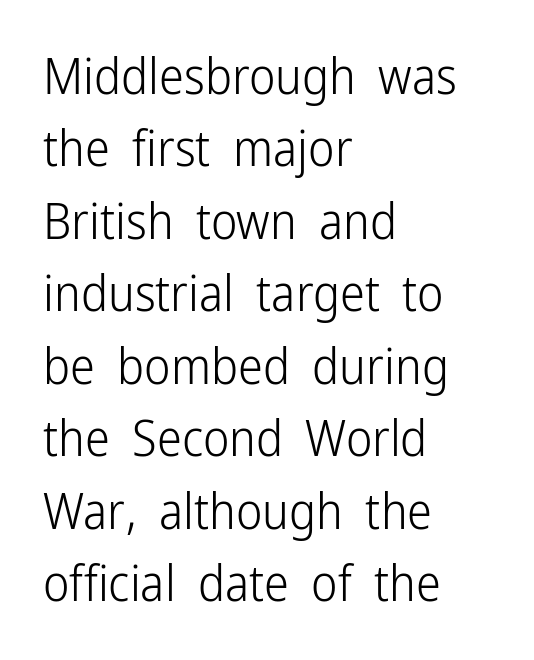
The gaps between neighbouring characters are ordinary and unremarkable. Each line starts at the same left margin while the right side varies. Regular leading. The glyphs are unaccompanied by any horizontal stroke below them. Looks like regular typesetting: each glyph gets only the width it needs. Notice how the stems are strictly vertical — no italics here.
